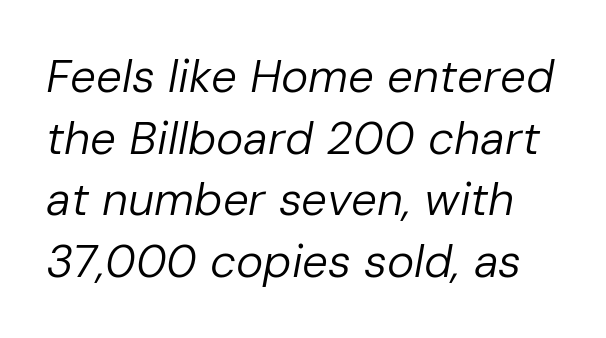
Descenders are the only things crossing below the line. The lettering tilts uniformly, giving the passage an italic look. The passage shown is typed in a proportional face where columns would drift. Students, observe: this is what conventionally led text looks like. Counters stay open thanks to moderate or lighter strokes.
